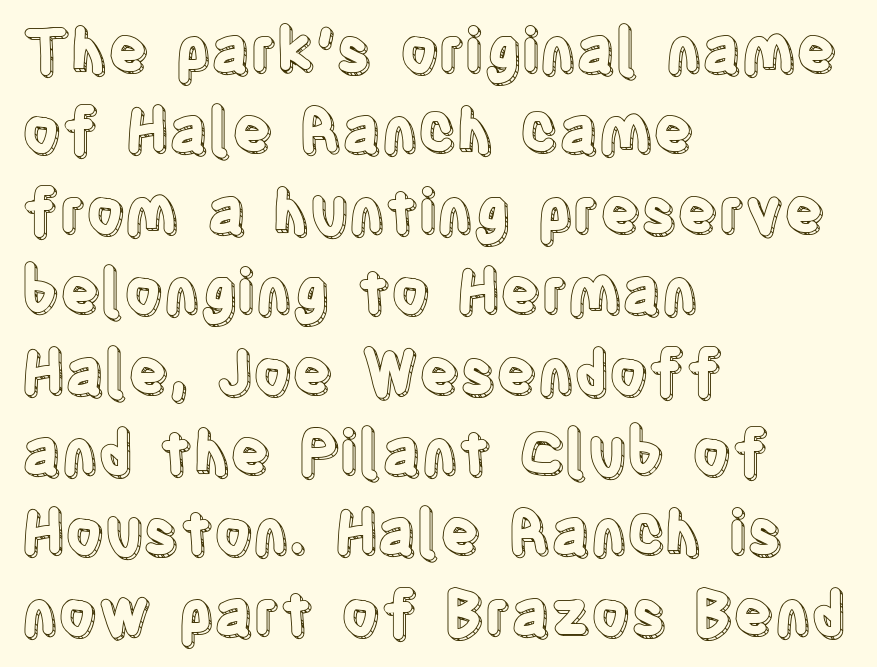
The letters stand straight up with perfectly vertical stems. The passage is arranged the way most books set body copy — flush left. Nothing unusual about the tracking: characters are spaced as the font intends. Glance below the letters and you will spot only blank space. Is this a fixed-width face? No — the glyphs have proportional, varying widths.
